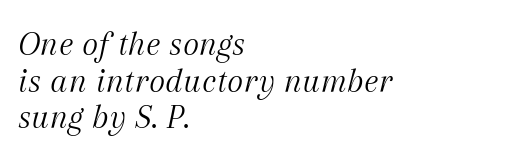
Honestly, the letter spacing is just normal — you wouldn't notice it. This is serif lettering, the kind often seen in printed books. The face looks like a standard text weight, possibly lighter. The strip under each line holds only bare page. Line spacing here is tight. The letters advance in unequal steps, a hallmark of proportional type.
